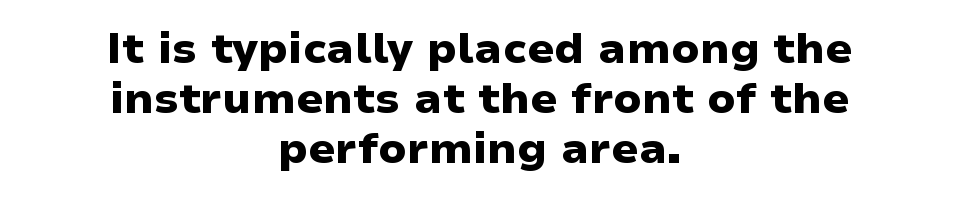
If you drew a line through each stem, it would be perfectly vertical. A dark, heavy texture on the line: the type is bold. These lines keep a tight, regular rhythm from letter to letter. Does the type have serifs? No, each stem ends abruptly.
